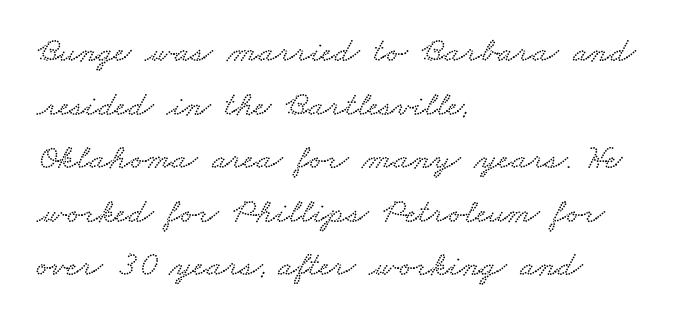
The image shows 35 px wide type; set left-aligned, normal line spacing (1.53x), normal letter spacing, not underlined; low stroke contrast and a small x-height.
